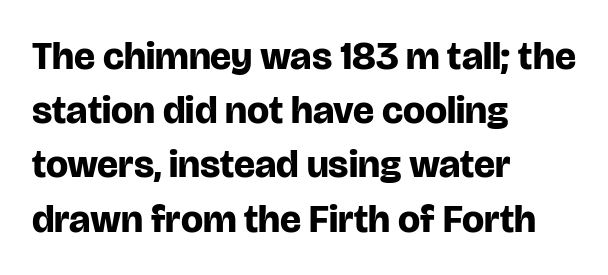
{"serif": "no", "italic": "no", "bold": "yes", "weight": "bold", "width": "normal", "stroke_contrast": "low", "x_height": "large", "monospaced": "no", "underline": "no", "align": "left", "line_spacing": "normal", "line_spacing_ratio": 1.39, "letter_spacing": "normal", "letter_spacing_em": 0.0, "glyph_px": 39}
